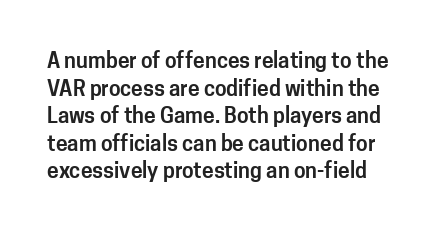
{"italic": "no", "underline": "no", "line_spacing": "normal", "line_spacing_ratio": 1.31, "letter_spacing": "normal", "letter_spacing_em": 0.0, "glyph_px": 21}
